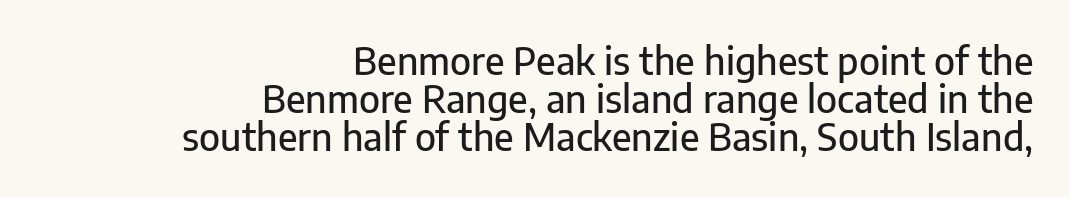
Q: Is the text italic (slanted)? A: No, it is upright.
Q: Is the typeface a serif or a sans-serif typeface? A: Sans-serif.
Q: Is the text underlined? A: No.
Q: How is the paragraph aligned? A: Right-aligned.
Q: Is the spacing between letters normal or unusually wide? A: Normal.
Q: Is the spacing between lines tight, normal or loose? A: Tight.
Q: Width (condensed, normal, or wide)? A: Normal.
Q: Stroke contrast? A: Low.
Q: x-height? A: Medium.
Q: Monospaced? A: No.
